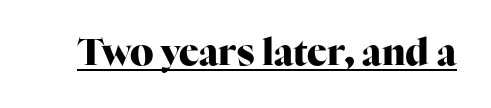
The image shows 37 px heavy serif type, upright; set normal letter spacing, underlined; high stroke contrast and a medium x-height.
